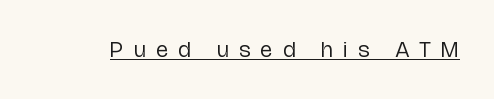
The image shows 23 px text type, upright; set unusually wide letter spacing (+0.44 em), underlined.
